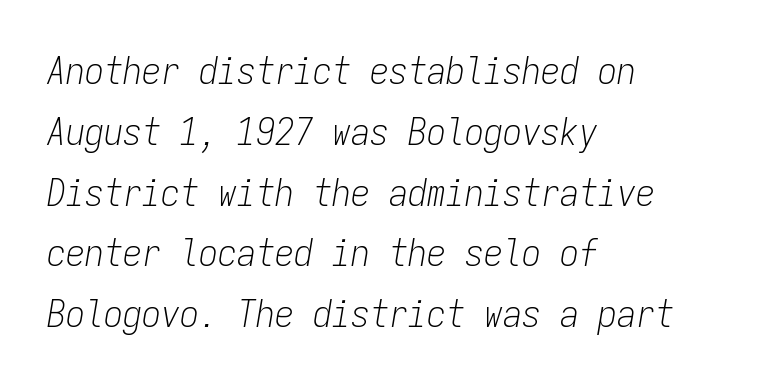
A student would call this left alignment; a typographer would say flush left, rag right. Students, observe: this is what conventionally led text looks like. Each letter, wide or thin by design, is forced into the same width here. Counters stay open thanks to moderate or lighter strokes. This sample uses an oblique cut, with every glyph tilted off the vertical. What stands out about the letter spacing? Nothing — it is the standard amount.
